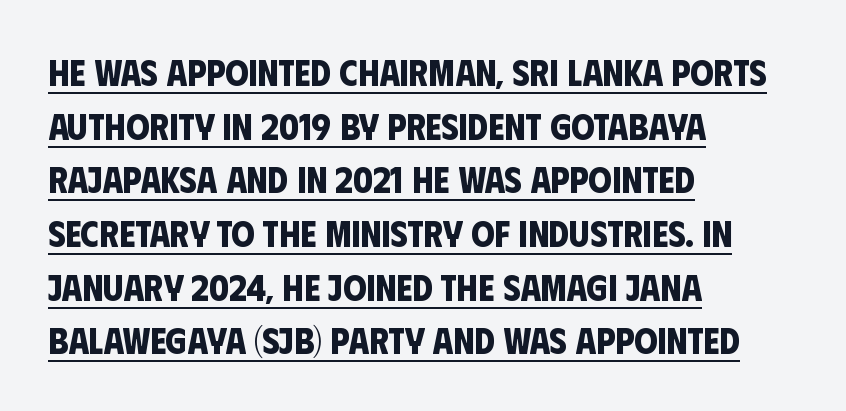
Q: Is the text bold? A: Yes.
Q: Is the typeface a serif or a sans-serif typeface? A: Sans-serif.
Q: Is the text underlined? A: Yes.
Q: How is the paragraph aligned? A: Left-aligned.
Q: Is the spacing between letters normal or unusually wide? A: Normal.
Q: Is the spacing between lines tight, normal or loose? A: Normal.
Q: Width (condensed, normal, or wide)? A: Condensed.
Q: Stroke contrast? A: Low.
Q: x-height? A: Large.
Q: Monospaced? A: No.
